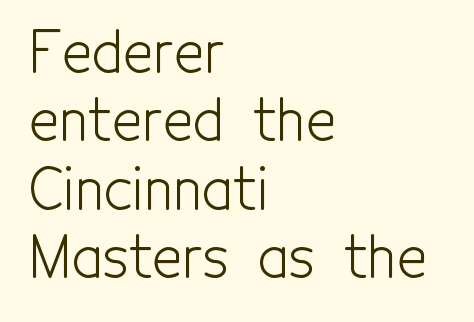
The image shows 57 px light, condensed sans-serif type, upright; set left-aligned, line spacing 1.2x, normal letter spacing, not underlined; a medium x-height.
